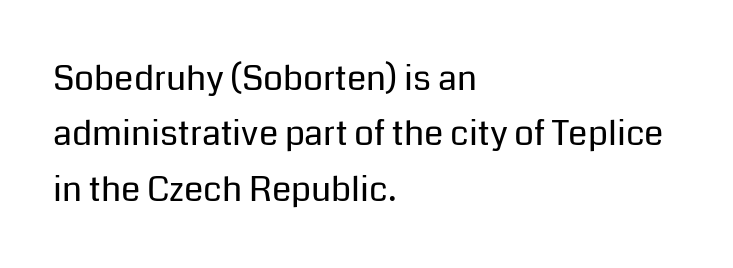
Q: Is the text bold? A: No.
Q: Is the text italic (slanted)? A: No, it is upright.
Q: Is the typeface a serif or a sans-serif typeface? A: Sans-serif.
Q: Is the text underlined? A: No.
Q: How is the paragraph aligned? A: Left-aligned.
Q: Is the spacing between letters normal or unusually wide? A: Normal.
Q: Is the spacing between lines tight, normal or loose? A: Normal.
Q: Width (condensed, normal, or wide)? A: Normal.
Q: Stroke contrast? A: Low.
Q: x-height? A: Medium.
Q: Monospaced? A: No.
